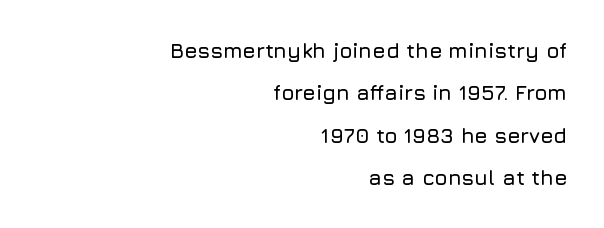
Q: Is the text italic (slanted)? A: No, it is upright.
Q: Is the text underlined? A: No.
Q: How is the paragraph aligned? A: Right-aligned.
Q: Is the spacing between letters normal or unusually wide? A: Normal.
Q: Is the spacing between lines tight, normal or loose? A: Loose.
